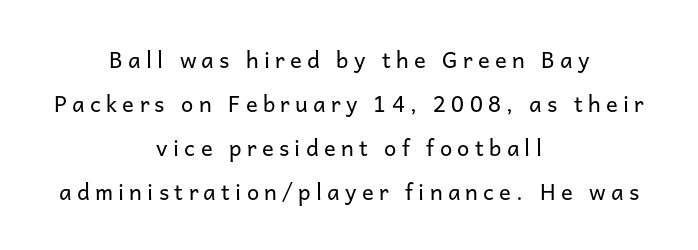
{"italic": "no", "bold": "no", "underline": "no", "align": "center", "line_spacing": "loose", "line_spacing_ratio": 2.0, "letter_spacing": "wide", "letter_spacing_em": 0.24, "glyph_px": 22}
